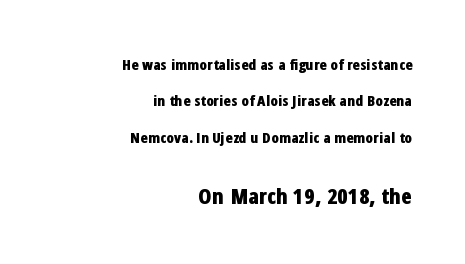
The image shows 22 px bold type, upright; set right-aligned, loose line spacing (2.43x), normal letter spacing, not underlined; the second (bottom) block is 1.47x larger.
